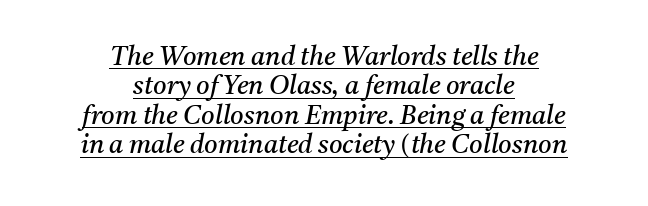
Q: Is the text bold? A: No.
Q: Is the text italic (slanted)? A: Yes, it leans right by about 11 degrees.
Q: Is the text underlined? A: Yes.
Q: How is the paragraph aligned? A: Centered.
Q: Is the spacing between letters normal or unusually wide? A: Normal.
Q: Is the spacing between lines tight, normal or loose? A: Tight.
